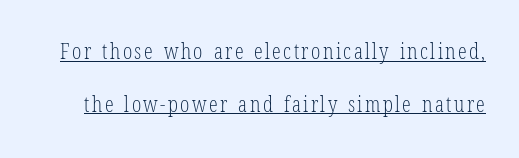
The image shows 22 px text type, upright; set loose line spacing (2.4x), underlined.
